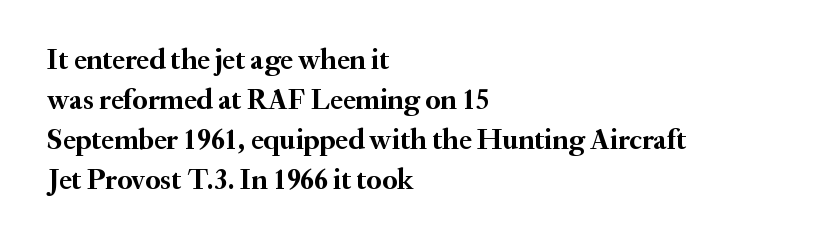
The image shows 29 px semibold serif type, upright; set left-aligned, normal line spacing (1.38x), normal letter spacing, not underlined; medium stroke contrast and a small x-height.
